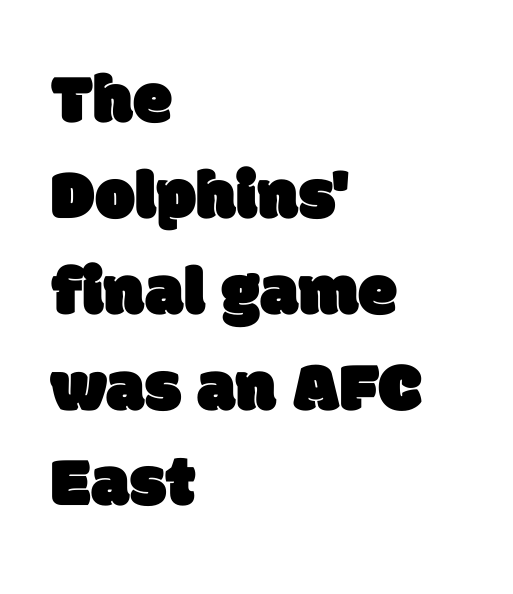
{"serif": "no", "width": "normal", "stroke_contrast": "low", "x_height": "large", "monospaced": "no", "underline": "no", "align": "left", "line_spacing": "normal", "line_spacing_ratio": 1.35, "letter_spacing": "normal", "letter_spacing_em": 0.0, "glyph_px": 71}
